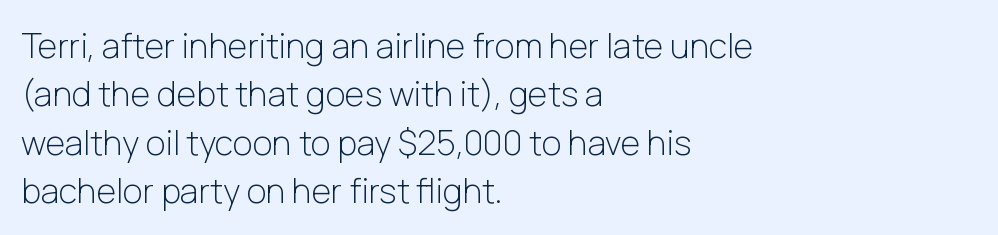
The image shows 34 px light sans-serif type, upright; set left-aligned, normal line spacing (1.42x), normal letter spacing, not underlined; low stroke contrast and a medium x-height.
